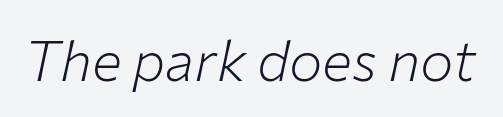
{"italic": "yes", "lean": "right", "slant_degrees": 12, "bold": "no", "weight": "light", "width": "normal", "stroke_contrast": "low", "x_height": "medium", "monospaced": "no", "underline": "no", "letter_spacing": "normal", "letter_spacing_em": 0.0, "glyph_px": 56}
